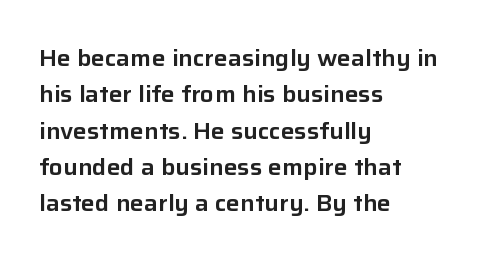
Style check: upright. Honestly, the letter spacing is just normal — you wouldn't notice it. Short and long lines alike share a common starting point at left. Any mark beneath the type? The region is blank. Interline gaps are of average width in this sample.
